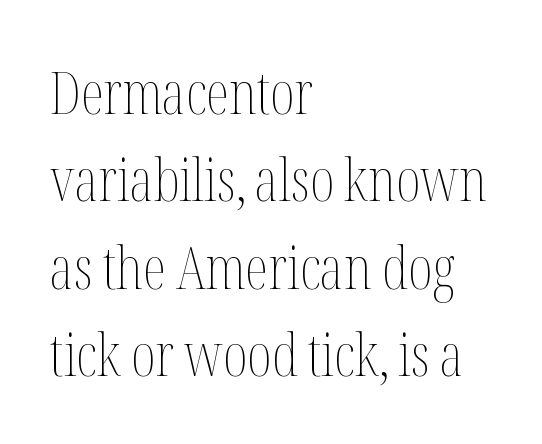
{"italic": "no", "bold": "no", "weight": "thin", "width": "condensed", "stroke_contrast": "medium", "x_height": "medium", "monospaced": "no", "underline": "no", "align": "left", "line_spacing": "normal", "line_spacing_ratio": 1.48, "letter_spacing": "normal", "letter_spacing_em": 0.0, "glyph_px": 59}
